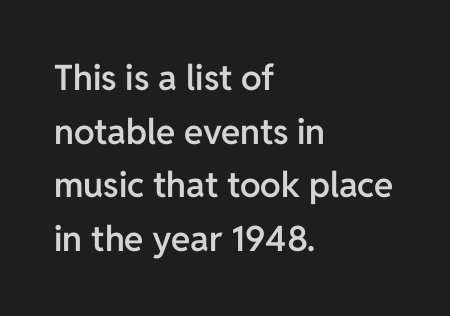
Q: Is the text bold? A: Semi-bold.
Q: Is the text italic (slanted)? A: No, it is upright.
Q: Is the typeface a serif or a sans-serif typeface? A: Sans-serif.
Q: Is the text underlined? A: No.
Q: How is the paragraph aligned? A: Left-aligned.
Q: Is the spacing between letters normal or unusually wide? A: Normal.
Q: Is the spacing between lines tight, normal or loose? A: Normal.
Q: Width (condensed, normal, or wide)? A: Normal.
Q: Stroke contrast? A: Low.
Q: x-height? A: Medium.
Q: Monospaced? A: No.
